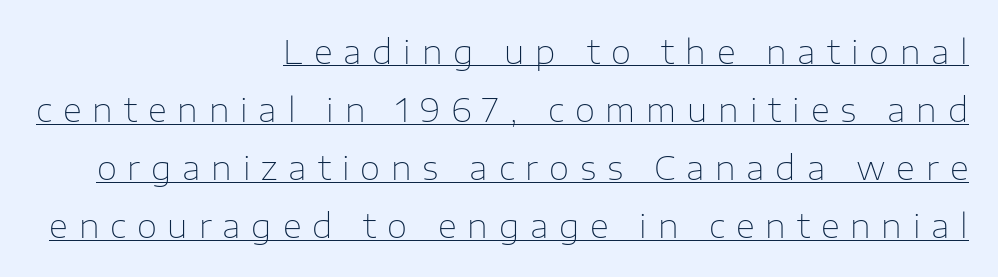
The image shows 33 px thin sans-serif type, upright; set right-aligned, line spacing 1.76x, unusually wide letter spacing (+0.33 em), underlined; low stroke contrast and a medium x-height.
